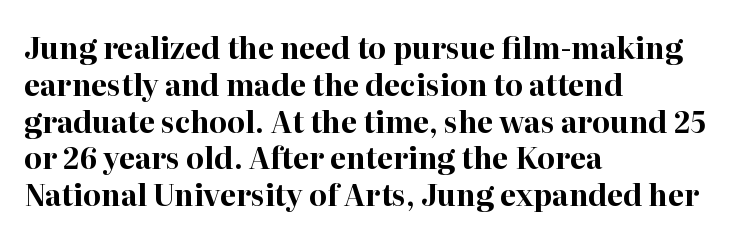
Q: Is the text bold? A: Yes.
Q: Is the text italic (slanted)? A: No, it is upright.
Q: Is the typeface a serif or a sans-serif typeface? A: Serif.
Q: Is the text underlined? A: No.
Q: How is the paragraph aligned? A: Left-aligned.
Q: Is the spacing between letters normal or unusually wide? A: Normal.
Q: Is the spacing between lines tight, normal or loose? A: Normal.
Q: Width (condensed, normal, or wide)? A: Normal.
Q: Stroke contrast? A: High.
Q: x-height? A: Medium.
Q: Monospaced? A: No.
